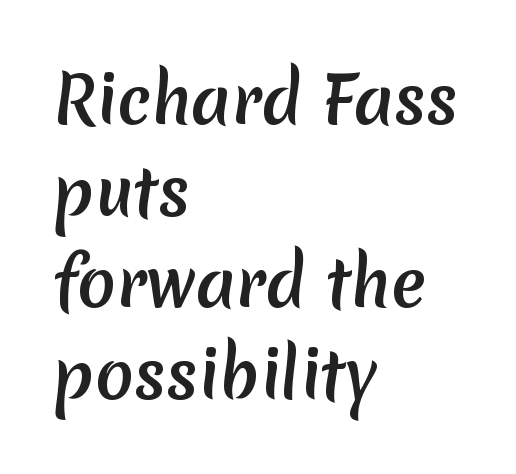
In CSS terms this would be text-align: left. The passage shown stacks its lines at a standard gap. The rendering shows plain stroke endings on the letterforms — a sans-serif design. The font is running at its bold setting. The rendering uses natural spacing where letterforms have individual widths. A typesetter would call this zero additional tracking.
